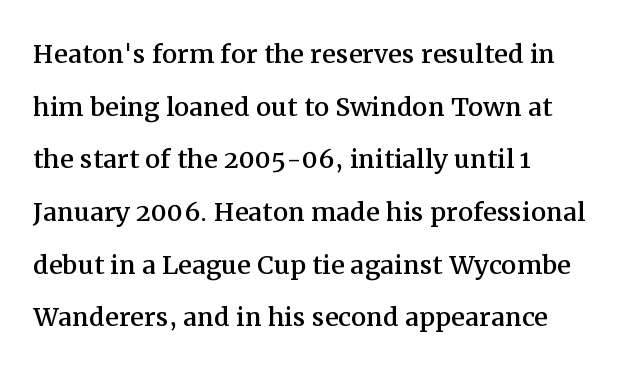
Q: Is the text italic (slanted)? A: No, it is upright.
Q: Is the typeface a serif or a sans-serif typeface? A: Serif.
Q: Is the text underlined? A: No.
Q: How is the paragraph aligned? A: Left-aligned.
Q: Is the spacing between letters normal or unusually wide? A: Normal.
Q: Is the spacing between lines tight, normal or loose? A: Normal.
Q: Width (condensed, normal, or wide)? A: Normal.
Q: Stroke contrast? A: Medium.
Q: x-height? A: Medium.
Q: Monospaced? A: No.
